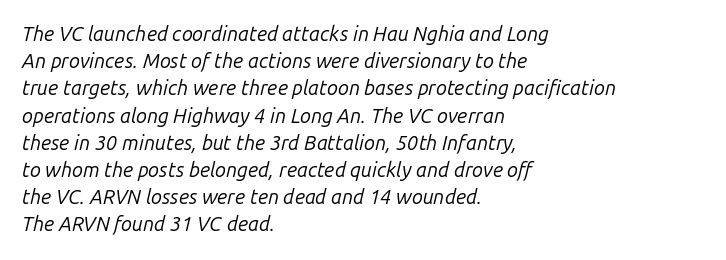
The image shows 20 px text type, italic (leaning right); set left-aligned, normal line spacing (1.36x), normal letter spacing, not underlined.
